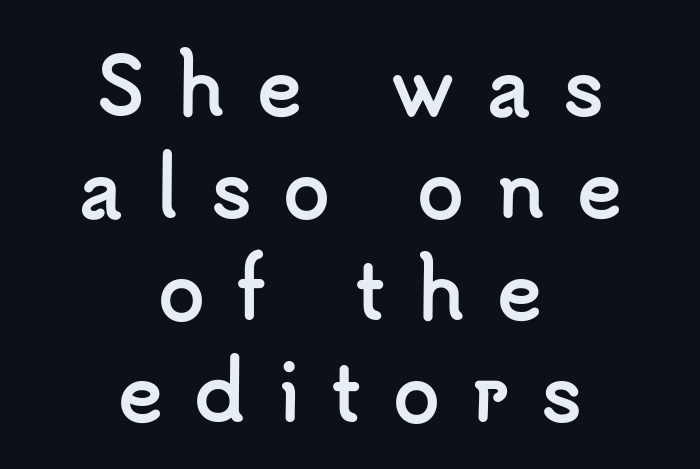
Q: Is the text bold? A: Yes.
Q: Is the text italic (slanted)? A: No, it is upright.
Q: Is the typeface a serif or a sans-serif typeface? A: Sans-serif.
Q: Is the text underlined? A: No.
Q: How is the paragraph aligned? A: Centered.
Q: Is the spacing between letters normal or unusually wide? A: Unusually wide.
Q: Is the spacing between lines tight, normal or loose? A: Normal.
Q: Width (condensed, normal, or wide)? A: Normal.
Q: Stroke contrast? A: Low.
Q: x-height? A: Small.
Q: Monospaced? A: No.
